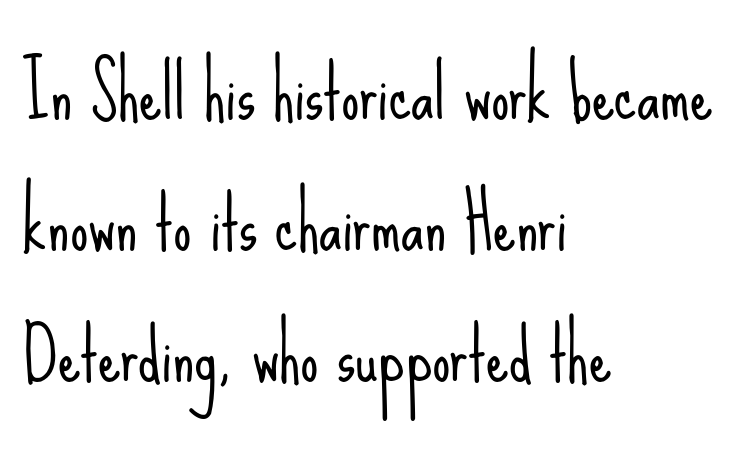
The letters sit at their default tracking, neither squeezed nor spread. Serif or sans? Sans — the stroke terminals are bare. No italicization has been applied; the sample stays upright. Only glyphs here, with clear space below each row.
